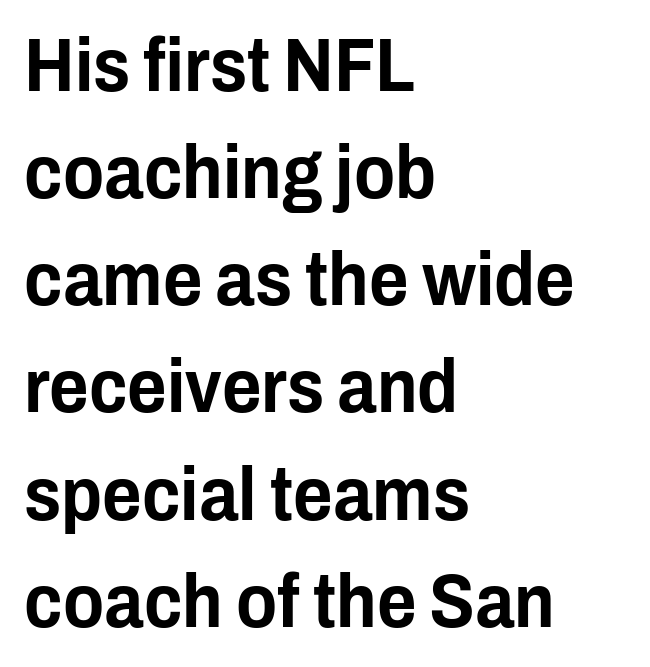
{"serif": "no", "italic": "no", "width": "condensed", "stroke_contrast": "low", "x_height": "medium", "monospaced": "no", "underline": "no", "align": "left", "line_spacing": "normal", "line_spacing_ratio": 1.41, "letter_spacing": "normal", "letter_spacing_em": 0.0, "glyph_px": 76}
